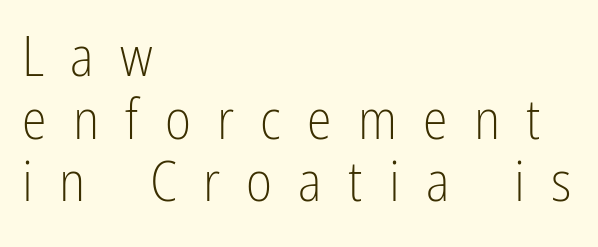
Q: Is the text bold? A: No.
Q: Is the text italic (slanted)? A: No, it is upright.
Q: Is the typeface a serif or a sans-serif typeface? A: Sans-serif.
Q: Is the text underlined? A: No.
Q: How is the paragraph aligned? A: Left-aligned.
Q: Is the spacing between letters normal or unusually wide? A: Unusually wide.
Q: Is the spacing between lines tight, normal or loose? A: Tight.
Q: Width (condensed, normal, or wide)? A: Condensed.
Q: Stroke contrast? A: Low.
Q: x-height? A: Medium.
Q: Monospaced? A: No.
